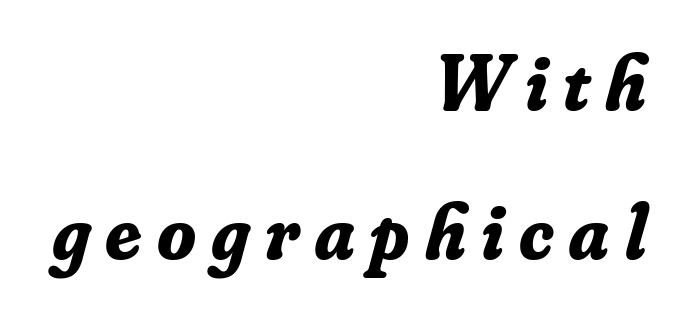
Does the copy run flush right? Yes — the right margin is perfectly even. Notice how thick the strokes are: this is what a full bold looks like. Yep, that's italic — everything's leaning. You could not count columns in this text — the font is proportionally spaced. Are there feet on the stems? There are — it's a serif.
